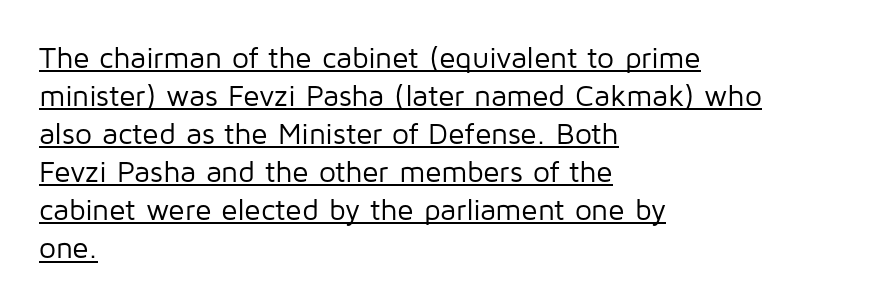
Characters follow at the spacing the type designer built in. Think standard paragraph weight, or any step lighter than that. Students, observe the line beneath the letters — that is underlining. Quick note: not italic, upright. No feet cap the strokes, marking this as sans-serif type. One-word summary of the alignment: left.
